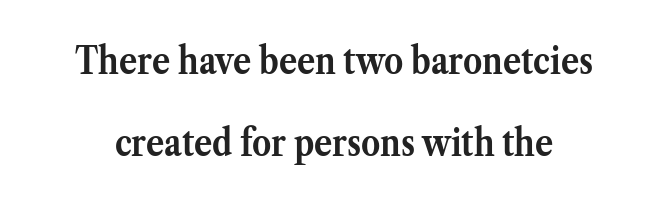
Each word holds together tightly as a unit, with standard inter-letter gaps. The passage shown is not underscored anywhere. The line-height multiplier appears high, well above default. You could not count columns in this text — the font is proportionally spaced. The passage shown is emphatically bold. Unlike a clean sans, this face finishes its strokes with serifs.
